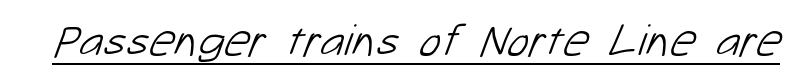
Q: Is the text bold? A: No.
Q: Is the typeface a serif or a sans-serif typeface? A: Sans-serif.
Q: Is the text underlined? A: Yes.
Q: Is the spacing between letters normal or unusually wide? A: Normal.
Q: Width (condensed, normal, or wide)? A: Normal.
Q: Stroke contrast? A: Low.
Q: x-height? A: Medium.
Q: Monospaced? A: No.
